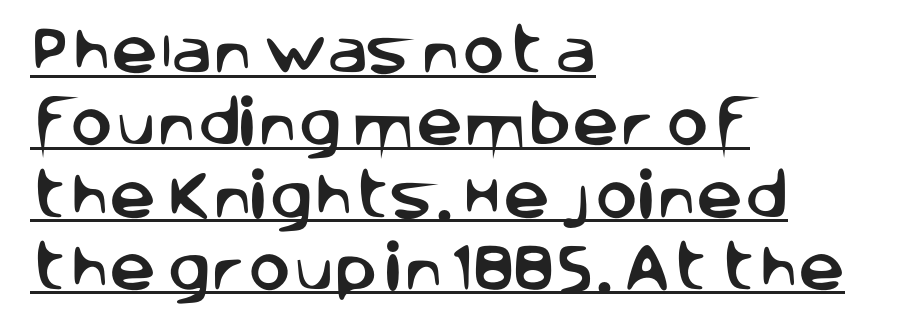
{"serif": "no", "italic": "no", "width": "normal", "stroke_contrast": "low", "x_height": "large", "monospaced": "no", "underline": "yes", "align": "left", "line_spacing": "normal", "line_spacing_ratio": 1.39, "letter_spacing": "normal", "letter_spacing_em": 0.0, "glyph_px": 52}
